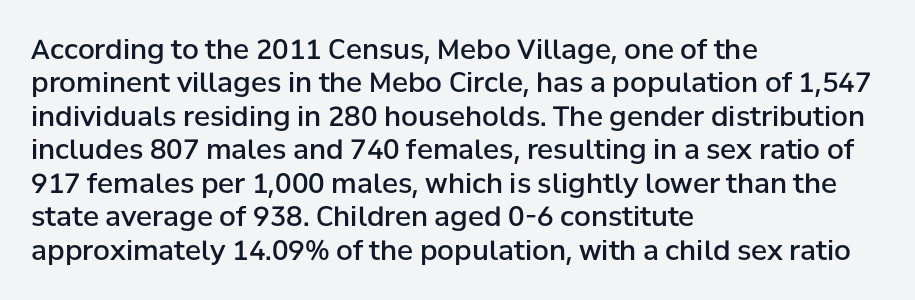
The image shows 27 px text type, upright; set left-aligned, line spacing 1.24x, normal letter spacing, not underlined.
